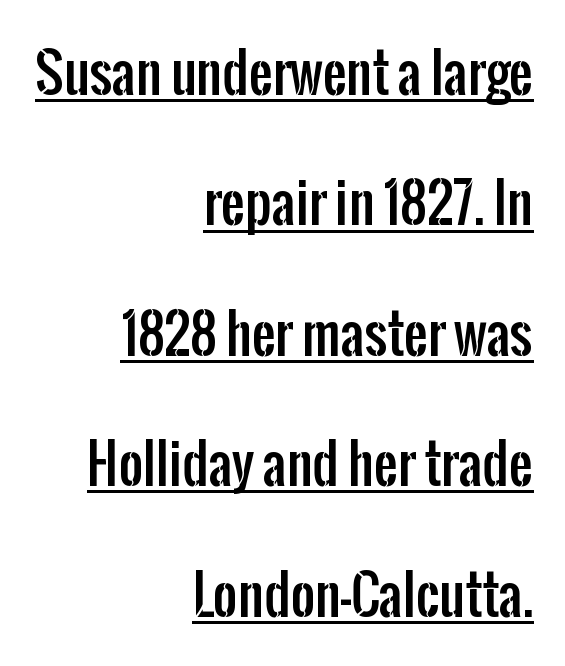
Posture: straight, roman, zero tilt. Underlined type. Widely set lines give the paragraph a tall, airy silhouette. The rendering keeps characters at their native spacing. The rendering uses natural spacing where letterforms have individual widths.
